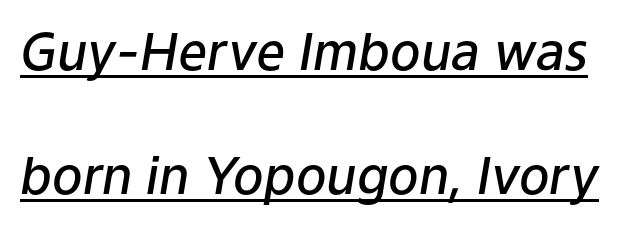
{"italic": "yes", "lean": "right", "slant_degrees": 9, "bold": "semi", "weight": "semibold", "width": "normal", "stroke_contrast": "low", "x_height": "medium", "monospaced": "no", "underline": "yes", "line_spacing": "loose", "line_spacing_ratio": 2.44, "letter_spacing": "normal", "letter_spacing_em": 0.0, "glyph_px": 51}
